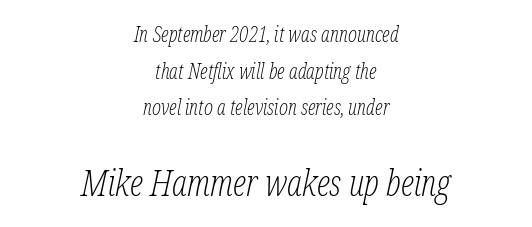
Q: Is the text bold? A: No.
Q: Is the text italic (slanted)? A: Yes, it leans right by about 12 degrees.
Q: Is the typeface a serif or a sans-serif typeface? A: Serif.
Q: Is the text underlined? A: No.
Q: How is the paragraph aligned? A: Centered.
Q: Is the spacing between letters normal or unusually wide? A: Normal.
Q: Which block of text is set in a larger size, the first (top) or the second (bottom)? A: The second (bottom) one.
Q: Width (condensed, normal, or wide)? A: Condensed.
Q: Stroke contrast? A: Low.
Q: x-height? A: Medium.
Q: Monospaced? A: No.
